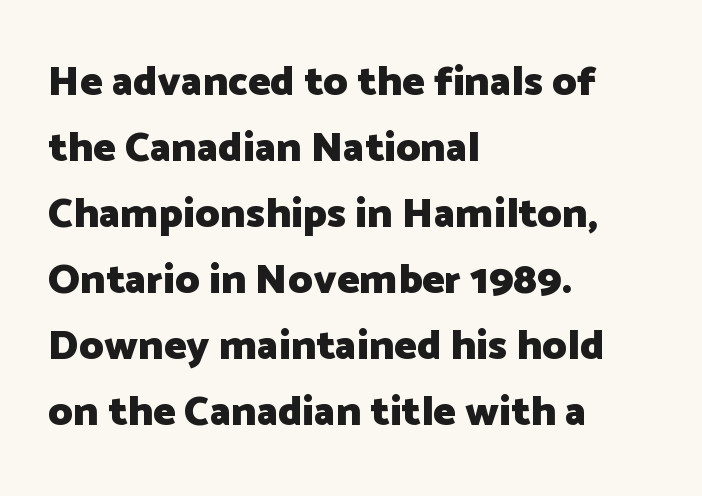
The sample has been set heavy, in full bold. The lettering stays uniformly vertical, giving the passage a roman look. Nope, no serifs anywhere on these letters. You could call the tracking neutral — neither tight nor loose. Each line starts at the same left margin while the right side varies. Is this a fixed-width face? No — the glyphs have proportional, varying widths.
